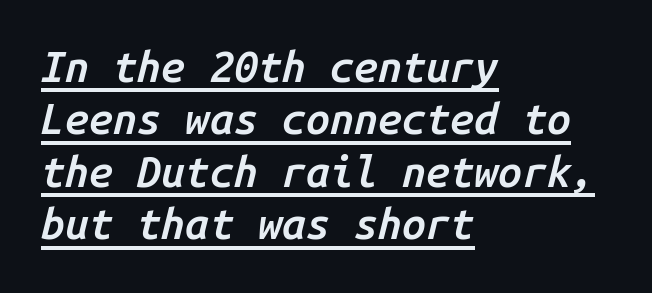
The image shows 43 px semibold type, italic (leaning right), monospaced; set left-aligned, line spacing 1.22x, normal letter spacing, underlined; low stroke contrast and a medium x-height.
